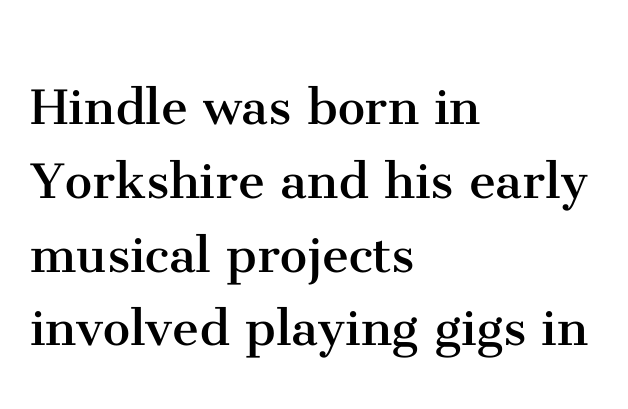
Each letter keeps its own natural width here, so spacing adapts to shape. The glyphs are unaccompanied by any horizontal stroke below them. Vertical strokes here are truly vertical. Font category for this specimen: serif. Characters follow at the spacing the type designer built in.
